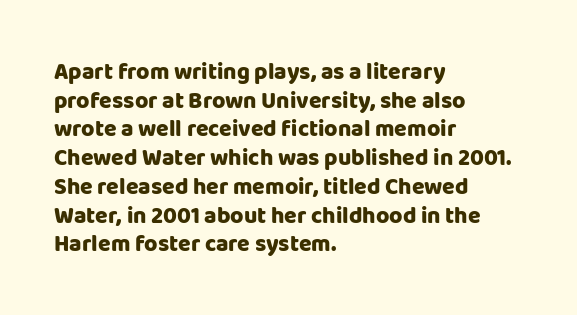
Q: Is the text bold? A: Yes.
Q: Is the text italic (slanted)? A: No, it is upright.
Q: Is the text underlined? A: No.
Q: How is the paragraph aligned? A: Left-aligned.
Q: Is the spacing between letters normal or unusually wide? A: Normal.
Q: Is the spacing between lines tight, normal or loose? A: Normal.
